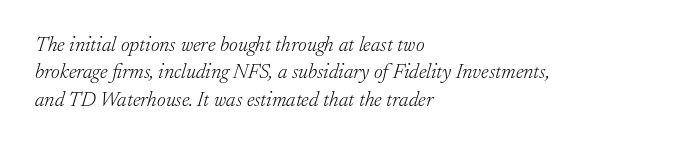
The cut favours lightness, reaching ordinary text weight at its darkest. The space beneath each line is pristine and unruled. The lines are quadded left. Tracking here is standard; glyphs follow each other at the usual distance.
